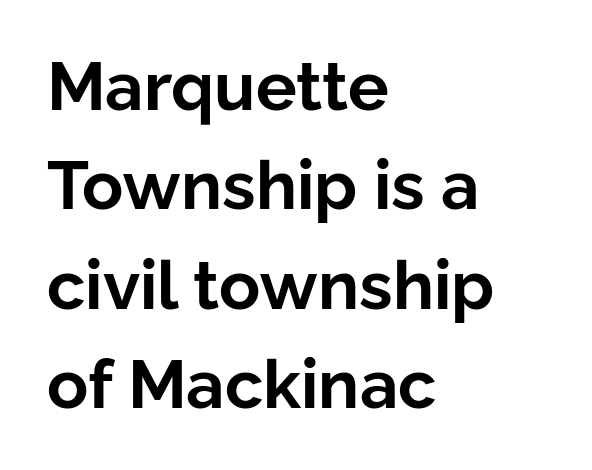
Summary of weight: heavy, a full bold. Reading down the block, your eye returns to a fixed left position each line. Is there any slant? The stems are plumb. Just letters on the line, the space beneath them empty. Default kerning and tracking; the words read as compact shapes. The face used here is proportionally spaced, like ordinary book or web type.
